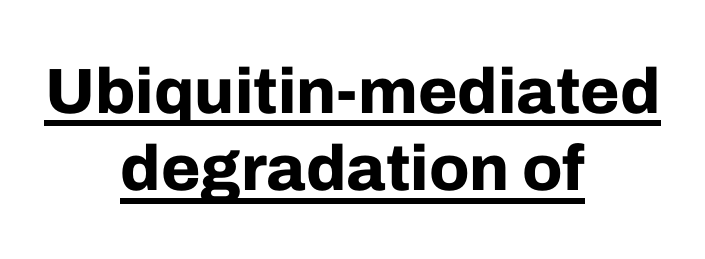
{"serif": "no", "italic": "no", "bold": "yes", "weight": "bold", "width": "normal", "stroke_contrast": "low", "x_height": "medium", "monospaced": "no", "underline": "yes", "align": "center", "line_spacing_ratio": 1.21, "letter_spacing": "normal", "letter_spacing_em": 0.0, "glyph_px": 64}
